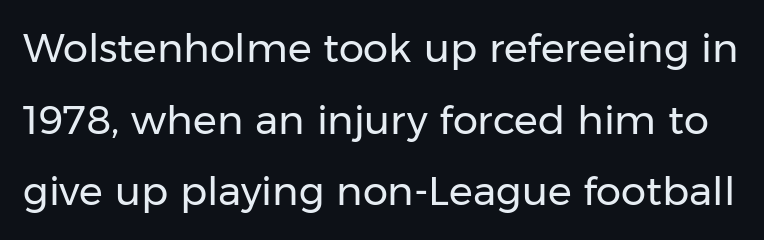
{"serif": "no", "italic": "no", "bold": "no", "weight": "regular", "width": "normal", "stroke_contrast": "low", "x_height": "medium", "monospaced": "no", "underline": "no", "line_spacing_ratio": 1.79, "letter_spacing": "normal", "letter_spacing_em": 0.0, "glyph_px": 40}
